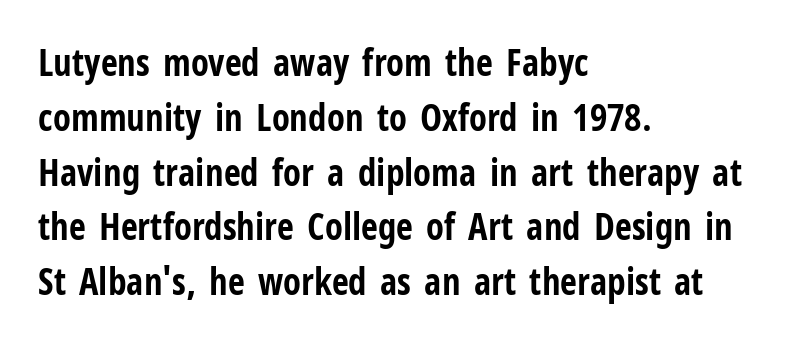
Nobody touched the tracking dial on this one. The type family on display is of the sans-serif kind. The rendering uses a moderate line-height, typical for paragraphs. The letters advance in unequal steps, a hallmark of proportional type. A classic flush-left, rag-right setting is used for this passage. The font is running at its bold setting.
